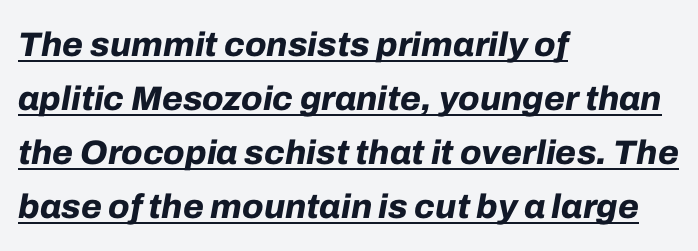
The image shows 34 px bold type, italic (leaning right); set left-aligned, normal line spacing (1.59x), normal letter spacing, underlined; low stroke contrast and a medium x-height.
